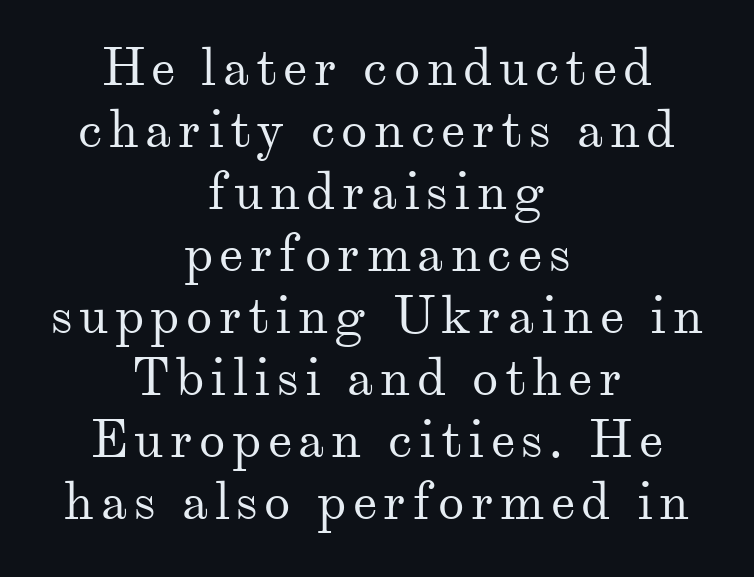
Unbolded letterforms with no extra heft. A typesetter would call this proportional, since set widths differ per character. Note: serifs present on the glyphs. Notice how the passage keeps no hard edge, just a central spine. Anything drawn beneath the words? Only blank space.
